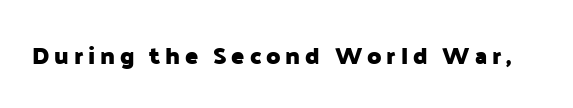
The image shows 24 px bold type, upright; set unusually wide letter spacing (+0.2 em), not underlined.
